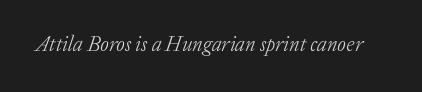
Q: Is the text bold? A: No.
Q: Is the text italic (slanted)? A: Yes, it leans right by about 20 degrees.
Q: Is the text underlined? A: No.
Q: Is the spacing between letters normal or unusually wide? A: Normal.
